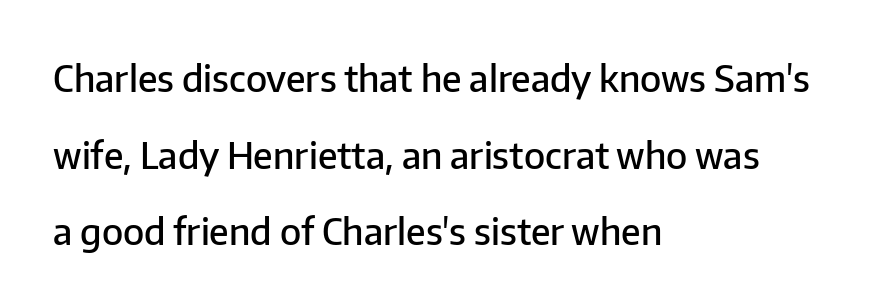
These lines carry some extra weight — a demibold, not a full bold. Tall strokes in this sample are plumb rather than angled. Check under the words: just untouched page. What's the leading like? Stretched, with rows far apart.
